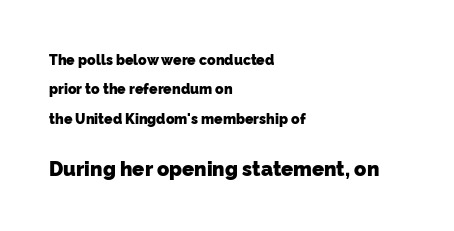
{"bold": "yes", "underline": "no", "align": "left", "line_spacing": "loose", "line_spacing_ratio": 2.09, "letter_spacing": "normal", "letter_spacing_em": 0.0, "larger_block": "second", "size_ratio": 1.43, "glyph_px": 20}
